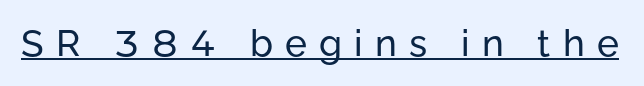
Q: Is the text italic (slanted)? A: No, it is upright.
Q: Is the typeface a serif or a sans-serif typeface? A: Sans-serif.
Q: Is the text underlined? A: Yes.
Q: Is the spacing between letters normal or unusually wide? A: Unusually wide.
Q: Width (condensed, normal, or wide)? A: Normal.
Q: Stroke contrast? A: Low.
Q: x-height? A: Medium.
Q: Monospaced? A: No.
